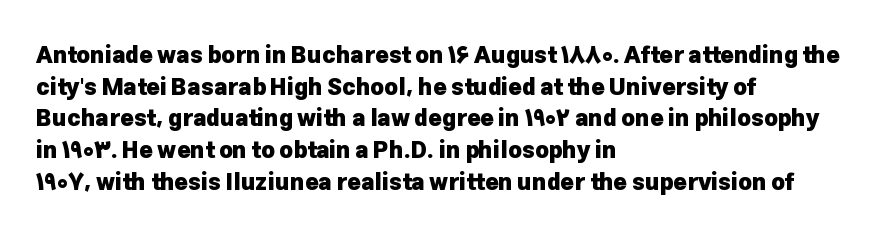
The lines are quadded left. Regular leading. Nothing unusual about the tracking: characters are spaced as the font intends. The font is running at its bold setting. Tall strokes in this sample are plumb rather than angled.
